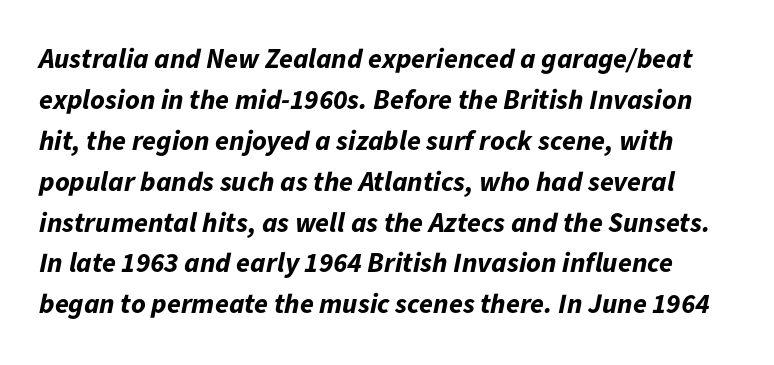
Summary of vertical rhythm: regular, with standard interline spacing. Check under the words: just untouched page. In terms of letterspacing, this is plain default setting. You could not count columns in this text — the font is proportionally spaced.
